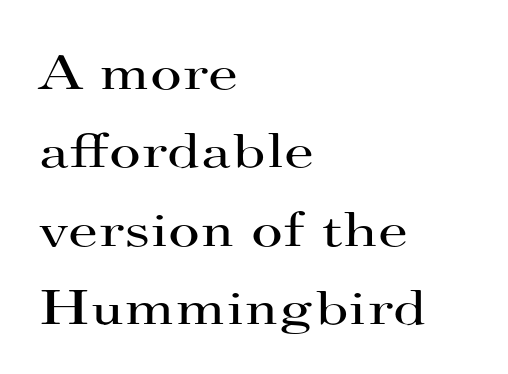
If you measured baseline to baseline, you'd find a middling distance. Letters rest on an invisible, unmarked baseline. The letterforms sit shoulder to shoulder at normal distance. If you drew a ruler down the left edge, every line would touch it.
